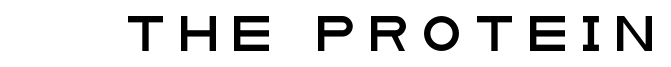
{"serif": "no", "italic": "no", "width": "wide", "stroke_contrast": "low", "x_height": "large", "monospaced": "no", "underline": "no", "letter_spacing": "wide", "letter_spacing_em": 0.41, "glyph_px": 35}
